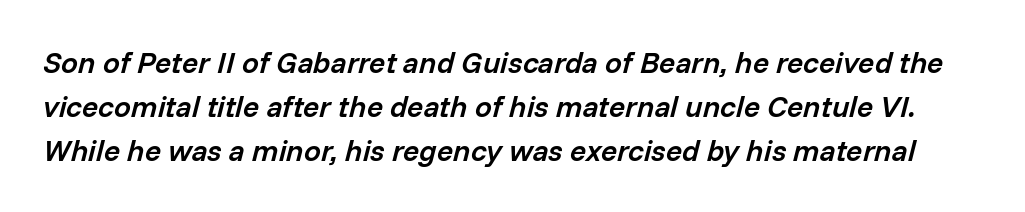
{"italic": "yes", "lean": "right", "slant_degrees": 14, "bold": "semi", "weight": "semibold", "width": "normal", "stroke_contrast": "low", "x_height": "medium", "monospaced": "no", "underline": "no", "line_spacing": "normal", "line_spacing_ratio": 1.46, "letter_spacing": "normal", "letter_spacing_em": 0.0, "glyph_px": 30}
